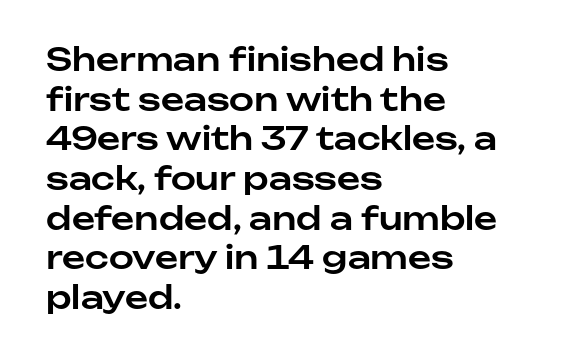
Q: Is the text italic (slanted)? A: No, it is upright.
Q: Is the typeface a serif or a sans-serif typeface? A: Sans-serif.
Q: Is the text underlined? A: No.
Q: How is the paragraph aligned? A: Left-aligned.
Q: Is the spacing between letters normal or unusually wide? A: Normal.
Q: Width (condensed, normal, or wide)? A: Normal.
Q: Stroke contrast? A: Low.
Q: x-height? A: Medium.
Q: Monospaced? A: No.
